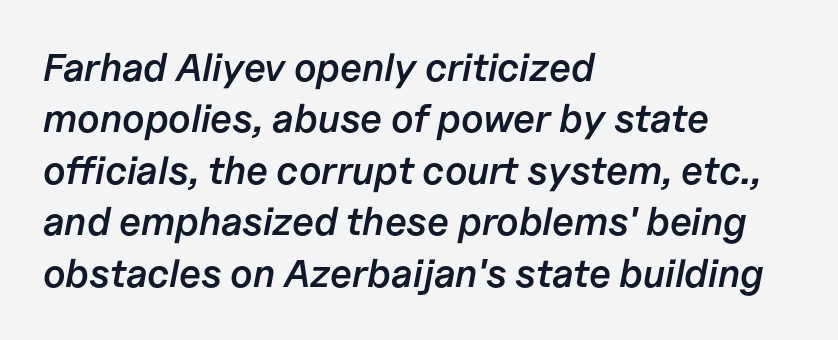
Q: Is the text bold? A: Semi-bold.
Q: Is the text italic (slanted)? A: Yes, it leans right by about 11 degrees.
Q: Is the text underlined? A: No.
Q: How is the paragraph aligned? A: Left-aligned.
Q: Is the spacing between letters normal or unusually wide? A: Normal.
Q: Is the spacing between lines tight, normal or loose? A: Normal.
Q: Width (condensed, normal, or wide)? A: Normal.
Q: Stroke contrast? A: Low.
Q: x-height? A: Medium.
Q: Monospaced? A: No.
